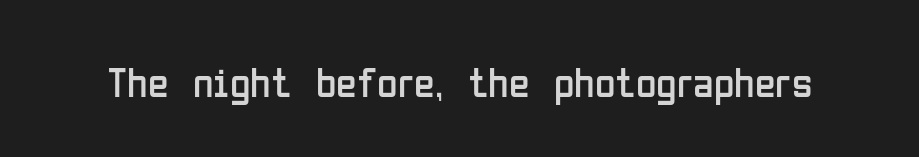
{"serif": "no", "italic": "no", "bold": "no", "weight": "regular", "width": "condensed", "stroke_contrast": "low", "x_height": "medium", "monospaced": "no", "underline": "no", "letter_spacing": "normal", "letter_spacing_em": 0.0, "glyph_px": 42}
